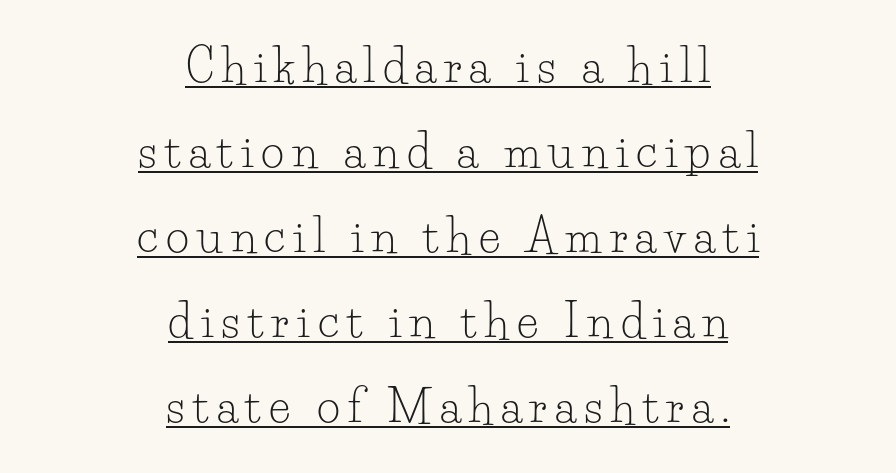
These lines are rendered in a variable-pitch font. Honestly, the underline is the first thing you notice here. Note: serifs present on the glyphs. The font is comparable to plain body text, perhaps lighter. The letters stand straight up with perfectly vertical stems.
